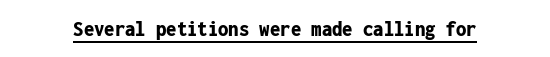
{"italic": "no", "bold": "yes", "underline": "yes", "letter_spacing": "normal", "letter_spacing_em": 0.0, "glyph_px": 23}
